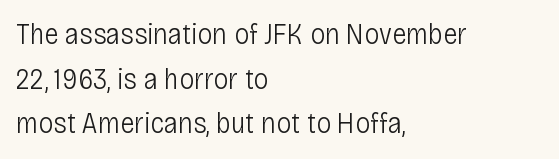
Q: Is the text bold? A: No.
Q: Is the text italic (slanted)? A: No, it is upright.
Q: Is the typeface a serif or a sans-serif typeface? A: Sans-serif.
Q: Is the text underlined? A: No.
Q: How is the paragraph aligned? A: Left-aligned.
Q: Is the spacing between letters normal or unusually wide? A: Normal.
Q: Is the spacing between lines tight, normal or loose? A: Normal.
Q: Width (condensed, normal, or wide)? A: Condensed.
Q: Stroke contrast? A: Low.
Q: x-height? A: Large.
Q: Monospaced? A: No.
